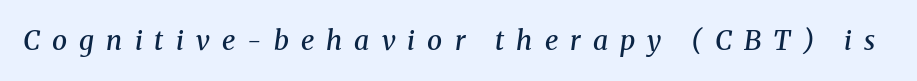
Q: Is the text bold? A: Semi-bold.
Q: Is the text italic (slanted)? A: Yes, it leans right by about 8 degrees.
Q: Is the text underlined? A: No.
Q: Is the spacing between letters normal or unusually wide? A: Unusually wide.
